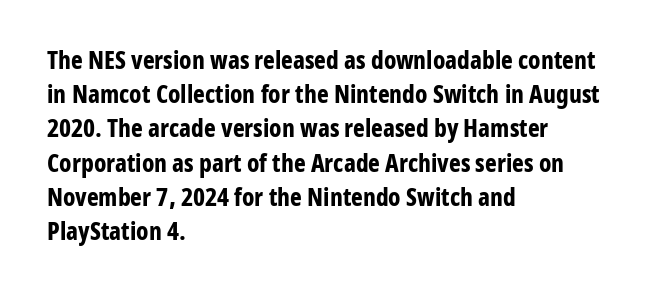
{"italic": "no", "bold": "yes", "underline": "no", "align": "left", "line_spacing": "normal", "line_spacing_ratio": 1.37, "letter_spacing": "normal", "letter_spacing_em": 0.0, "glyph_px": 25}
